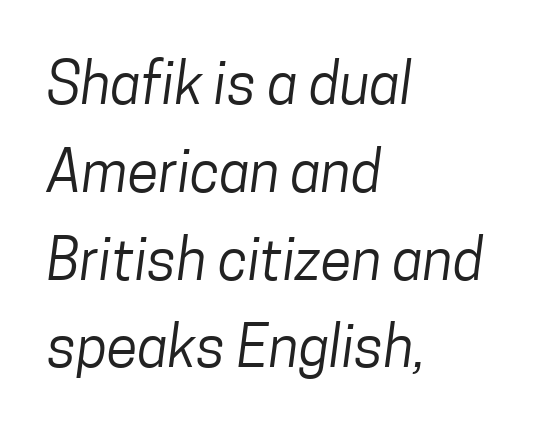
The image shows 57 px regular-weight, condensed sans-serif type; set left-aligned, normal line spacing (1.54x), normal letter spacing, not underlined; low stroke contrast and a medium x-height.
